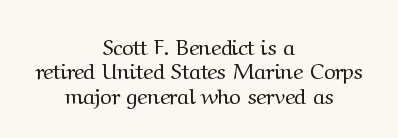
Q: Is the text bold? A: No.
Q: Is the text italic (slanted)? A: No, it is upright.
Q: Is the text underlined? A: No.
Q: How is the paragraph aligned? A: Centered.
Q: Is the spacing between letters normal or unusually wide? A: Normal.
Q: Is the spacing between lines tight, normal or loose? A: Tight.
